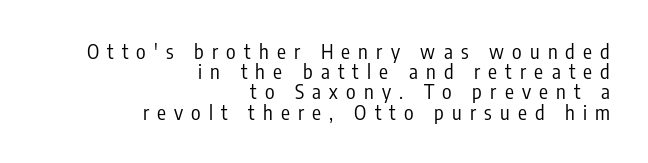
Q: Is the text bold? A: No.
Q: Is the text italic (slanted)? A: No, it is upright.
Q: Is the text underlined? A: No.
Q: How is the paragraph aligned? A: Right-aligned.
Q: Is the spacing between letters normal or unusually wide? A: Unusually wide.
Q: Is the spacing between lines tight, normal or loose? A: Tight.
